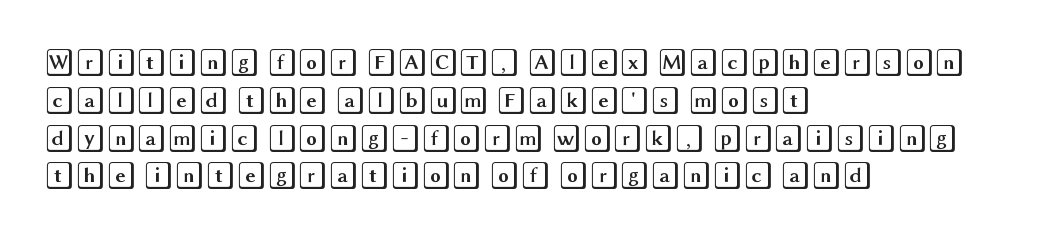
Is the block centered? No — it sits flush against the left margin. Lines of text with bare space underneath. If you measured baseline to baseline, you'd find a middling distance. Does extra space separate the letters? No, they use regular spacing.
